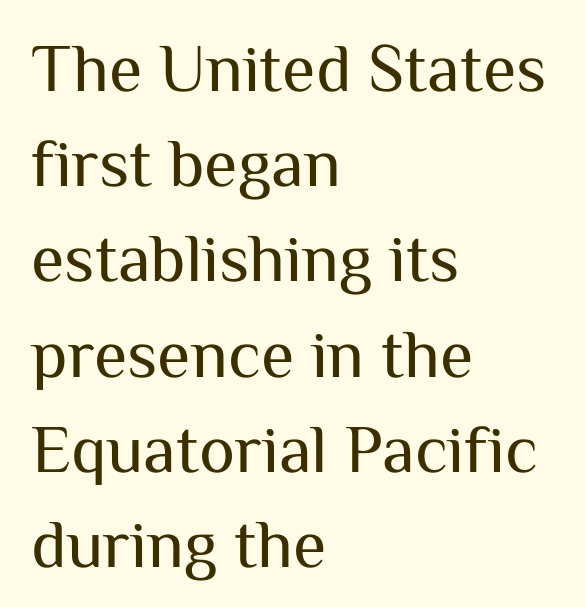
Each new line begins a customary step beneath the previous one. On a weight scale, this lands at 450 or below. The letters sit at their default tracking, neither squeezed nor spread. Each row of text sits above clean, open space. A typesetter would call this proportional, since set widths differ per character.
